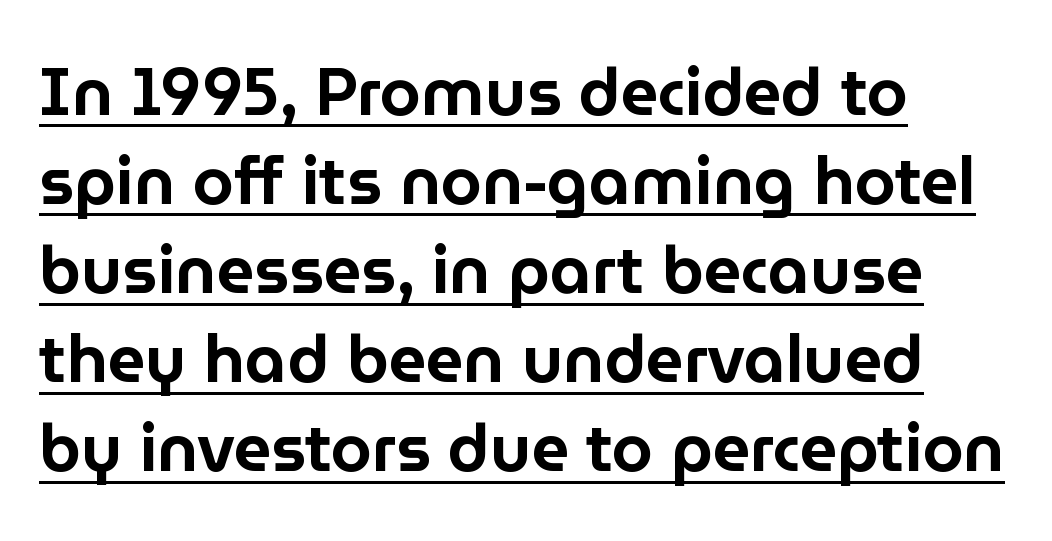
{"serif": "no", "italic": "no", "width": "normal", "stroke_contrast": "low", "x_height": "medium", "monospaced": "no", "underline": "yes", "align": "left", "line_spacing": "normal", "line_spacing_ratio": 1.35, "letter_spacing": "normal", "letter_spacing_em": 0.0, "glyph_px": 66}
